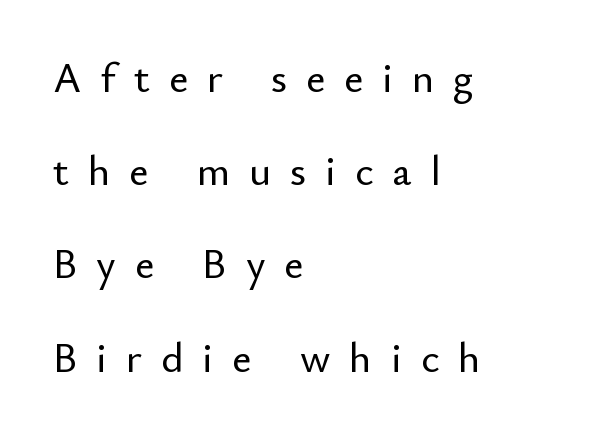
{"serif": "no", "italic": "no", "width": "normal", "stroke_contrast": "low", "x_height": "small", "monospaced": "no", "underline": "no", "align": "left", "line_spacing": "loose", "line_spacing_ratio": 2.22, "letter_spacing": "wide", "letter_spacing_em": 0.45, "glyph_px": 42}
